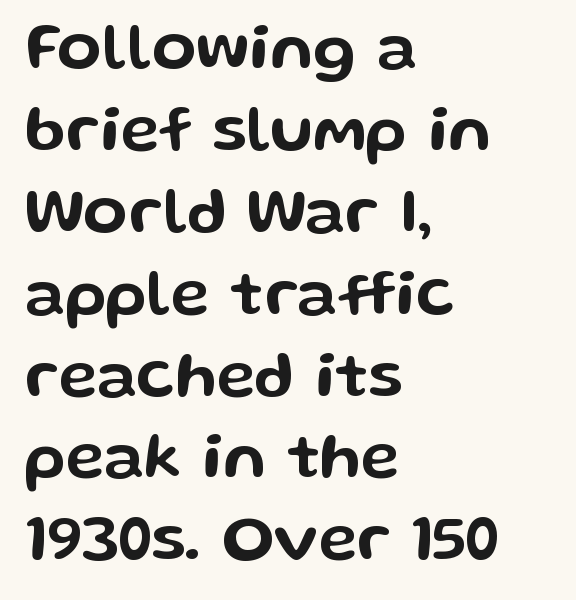
Italic? Not at all — the glyphs are vertical. Typeset ragged right — the left edge is the straight one. The passage shown is typed in a proportional face where columns would drift. Typographically, this falls in the sans-serif category. Spacing between characters is what you'd get straight out of the box. Has an underline been added? It has not.
